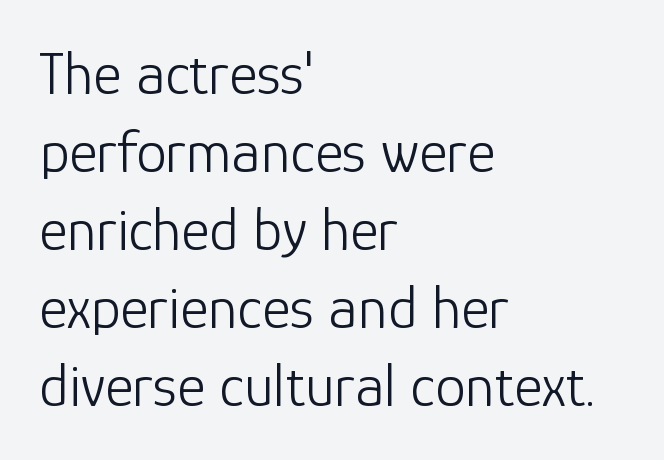
No feet cap the strokes, marking this as sans-serif type. Notice how the passage keeps a crisp vertical edge on the left only. Evenly set lines give the paragraph a standard silhouette. Character widths vary here, with narrow letters taking less room than wide ones. Any mark beneath the type? The region is blank. The gaps between neighbouring characters are ordinary and unremarkable.
